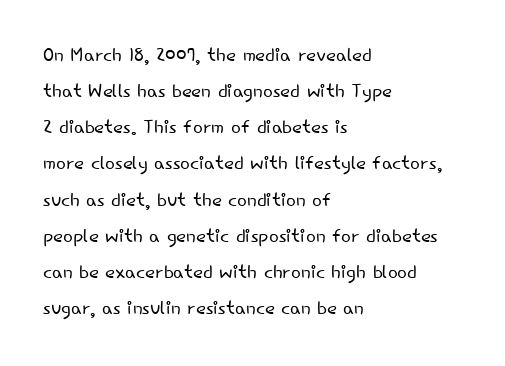
{"italic": "no", "bold": "no", "underline": "no", "align": "left", "line_spacing": "normal", "line_spacing_ratio": 1.39, "letter_spacing": "normal", "letter_spacing_em": 0.0, "glyph_px": 26}
